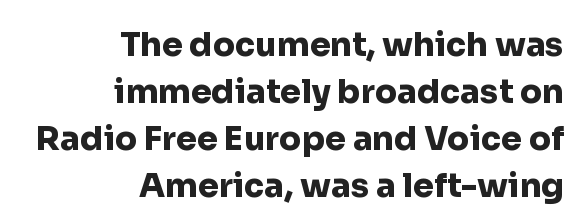
{"serif": "no", "italic": "no", "bold": "yes", "weight": "heavy", "width": "normal", "stroke_contrast": "low", "x_height": "medium", "monospaced": "no", "underline": "no", "align": "right", "line_spacing": "normal", "line_spacing_ratio": 1.42, "letter_spacing": "normal", "letter_spacing_em": 0.0, "glyph_px": 33}
